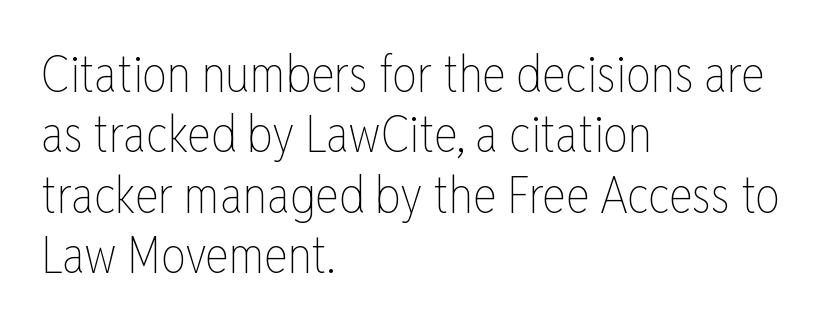
Q: Is the text bold? A: No.
Q: Is the text italic (slanted)? A: No, it is upright.
Q: Is the text underlined? A: No.
Q: How is the paragraph aligned? A: Left-aligned.
Q: Is the spacing between letters normal or unusually wide? A: Normal.
Q: Width (condensed, normal, or wide)? A: Condensed.
Q: Stroke contrast? A: Low.
Q: x-height? A: Medium.
Q: Monospaced? A: No.
